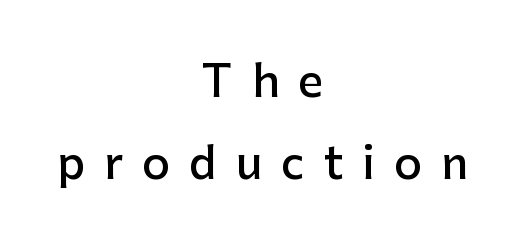
The image shows 44 px semibold sans-serif type, upright; set centered, line spacing 1.86x, unusually wide letter spacing (+0.43 em), not underlined; low stroke contrast and a medium x-height.
